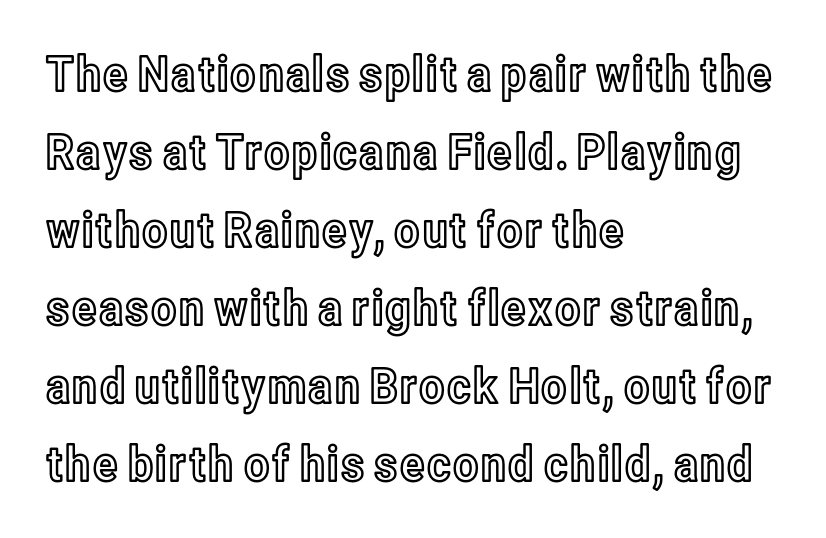
The image shows 49 px condensed type, upright; set left-aligned, normal line spacing (1.59x), normal letter spacing, not underlined; a medium x-height.
